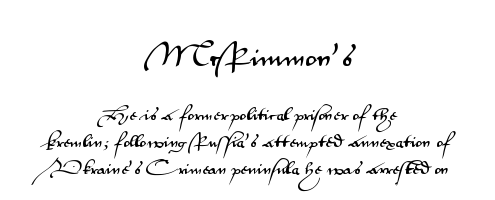
A great deal of white space separates one row of letters from the next. Characters follow at the spacing the type designer built in. Caption: upper text group enlarged, lower text group reduced. In CSS terms this would be text-align: center.
